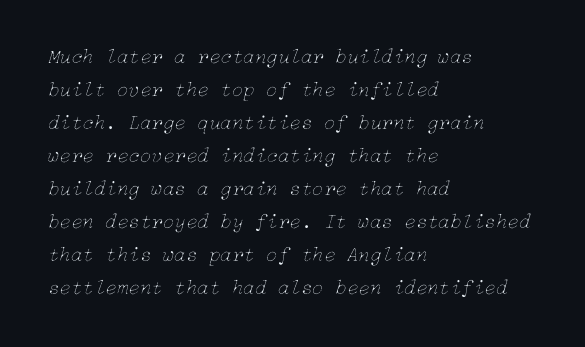
Q: Is the text bold? A: No.
Q: Is the text italic (slanted)? A: Yes, it leans right by about 15 degrees.
Q: Is the text underlined? A: No.
Q: How is the paragraph aligned? A: Left-aligned.
Q: Is the spacing between letters normal or unusually wide? A: Normal.
Q: Is the spacing between lines tight, normal or loose? A: Normal.
